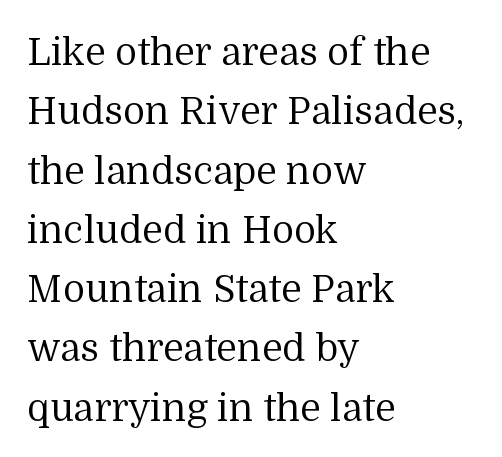
Q: Is the text bold? A: No.
Q: Is the text italic (slanted)? A: No, it is upright.
Q: Is the typeface a serif or a sans-serif typeface? A: Serif.
Q: Is the text underlined? A: No.
Q: How is the paragraph aligned? A: Left-aligned.
Q: Is the spacing between letters normal or unusually wide? A: Normal.
Q: Is the spacing between lines tight, normal or loose? A: Normal.
Q: Width (condensed, normal, or wide)? A: Normal.
Q: Stroke contrast? A: Medium.
Q: x-height? A: Medium.
Q: Monospaced? A: No.
